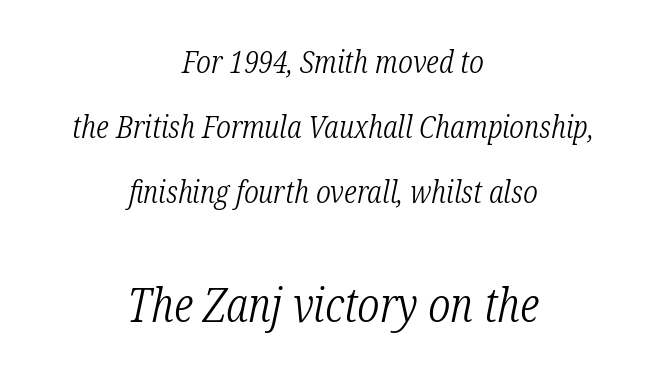
Q: Is the text bold? A: No.
Q: Is the text italic (slanted)? A: Yes, it leans right by about 12 degrees.
Q: Is the typeface a serif or a sans-serif typeface? A: Serif.
Q: Is the text underlined? A: No.
Q: How is the paragraph aligned? A: Centered.
Q: Is the spacing between letters normal or unusually wide? A: Normal.
Q: Is the spacing between lines tight, normal or loose? A: Loose.
Q: Which block of text is set in a larger size, the first (top) or the second (bottom)? A: The second (bottom) one.
Q: Width (condensed, normal, or wide)? A: Condensed.
Q: Stroke contrast? A: Low.
Q: x-height? A: Medium.
Q: Monospaced? A: No.
